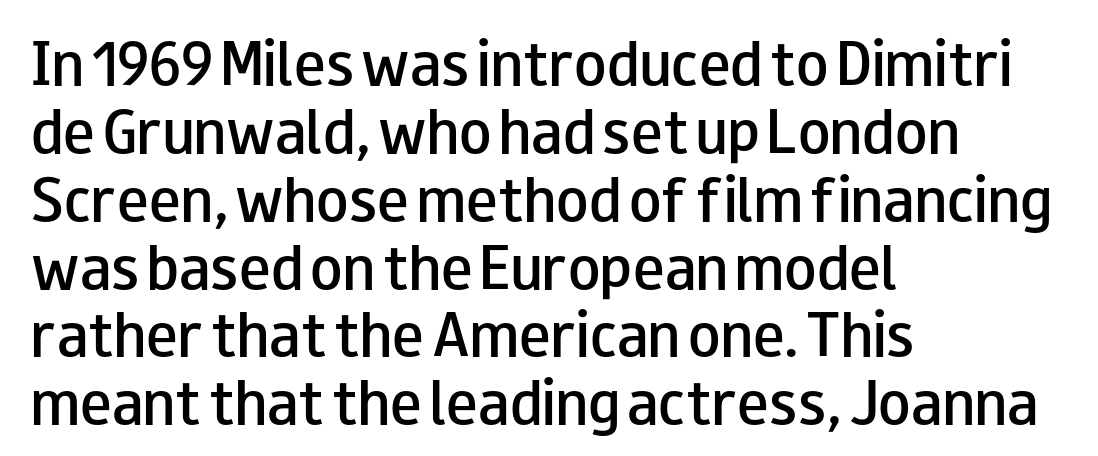
{"serif": "no", "italic": "no", "bold": "semi", "weight": "semibold", "width": "wide", "stroke_contrast": "low", "x_height": "small", "monospaced": "no", "underline": "no", "align": "left", "line_spacing": "normal", "line_spacing_ratio": 1.28, "letter_spacing": "normal", "letter_spacing_em": 0.0, "glyph_px": 53}
